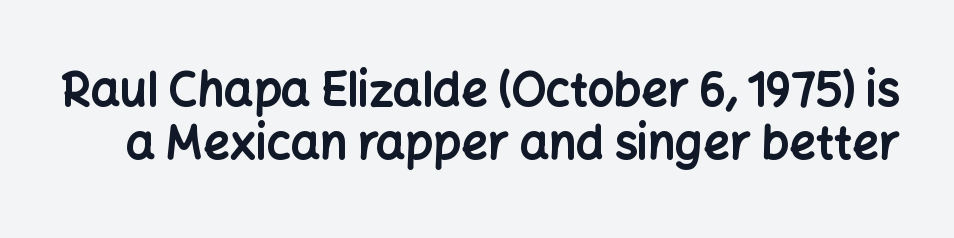
{"serif": "no", "italic": "no", "bold": "yes", "weight": "bold", "width": "normal", "stroke_contrast": "low", "x_height": "medium", "monospaced": "no", "underline": "no", "line_spacing": "tight", "line_spacing_ratio": 1.15, "letter_spacing": "normal", "letter_spacing_em": 0.0, "glyph_px": 46}
